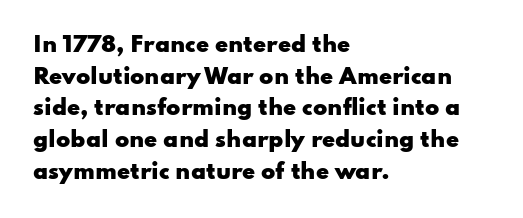
{"italic": "no", "bold": "yes", "underline": "no", "align": "left", "line_spacing": "normal", "line_spacing_ratio": 1.51, "letter_spacing": "normal", "letter_spacing_em": 0.0, "glyph_px": 21}
